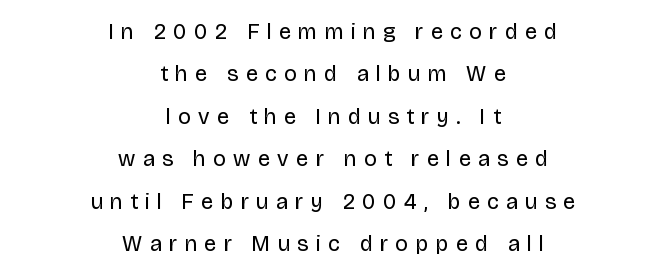
{"italic": "no", "bold": "no", "underline": "no", "align": "center", "line_spacing": "loose", "line_spacing_ratio": 1.93, "letter_spacing": "wide", "letter_spacing_em": 0.34, "glyph_px": 22}
